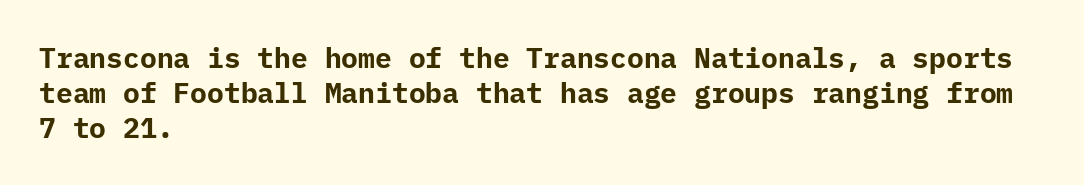
The image shows 28 px bold sans-serif type, upright; set left-aligned, normal line spacing (1.25x), normal letter spacing, not underlined; low stroke contrast and a medium x-height.
